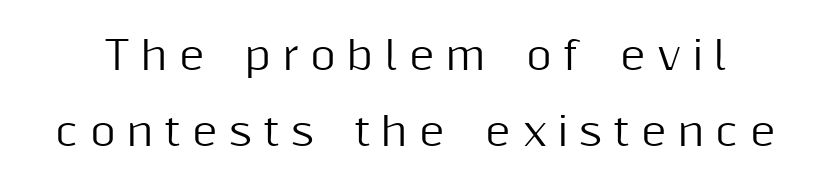
The image shows 39 px sans-serif type, upright; set loose line spacing (1.94x), unusually wide letter spacing (+0.29 em), not underlined; medium stroke contrast and a medium x-height.
